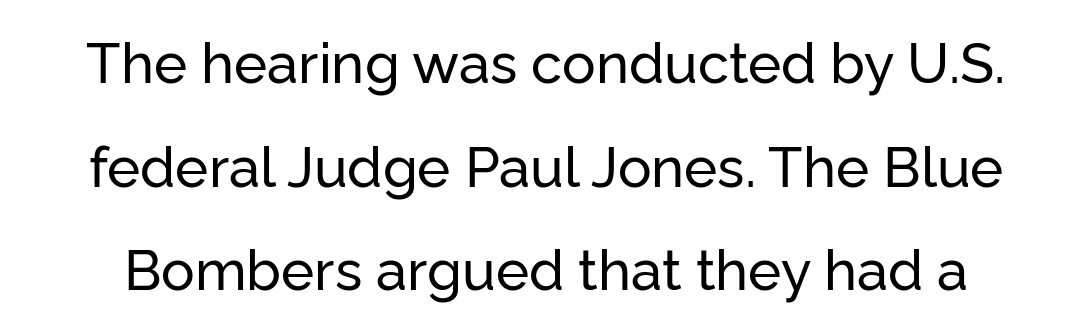
The image shows 56 px sans-serif type, upright; set line spacing 1.85x, normal letter spacing, not underlined; low stroke contrast and a medium x-height.
